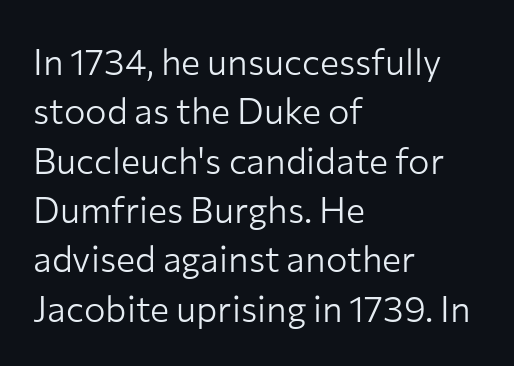
Q: Is the text bold? A: No.
Q: Is the text italic (slanted)? A: No, it is upright.
Q: Is the typeface a serif or a sans-serif typeface? A: Sans-serif.
Q: Is the text underlined? A: No.
Q: How is the paragraph aligned? A: Left-aligned.
Q: Is the spacing between letters normal or unusually wide? A: Normal.
Q: Is the spacing between lines tight, normal or loose? A: Normal.
Q: Width (condensed, normal, or wide)? A: Normal.
Q: Stroke contrast? A: Low.
Q: x-height? A: Medium.
Q: Monospaced? A: No.
